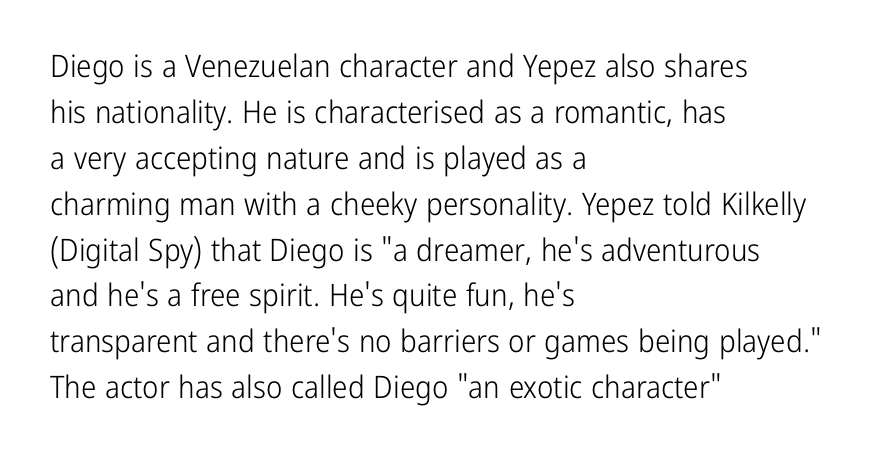
Q: Is the text bold? A: No.
Q: Is the text italic (slanted)? A: No, it is upright.
Q: Is the typeface a serif or a sans-serif typeface? A: Sans-serif.
Q: Is the text underlined? A: No.
Q: How is the paragraph aligned? A: Left-aligned.
Q: Is the spacing between letters normal or unusually wide? A: Normal.
Q: Is the spacing between lines tight, normal or loose? A: Normal.
Q: Width (condensed, normal, or wide)? A: Condensed.
Q: Stroke contrast? A: Low.
Q: x-height? A: Medium.
Q: Monospaced? A: No.
